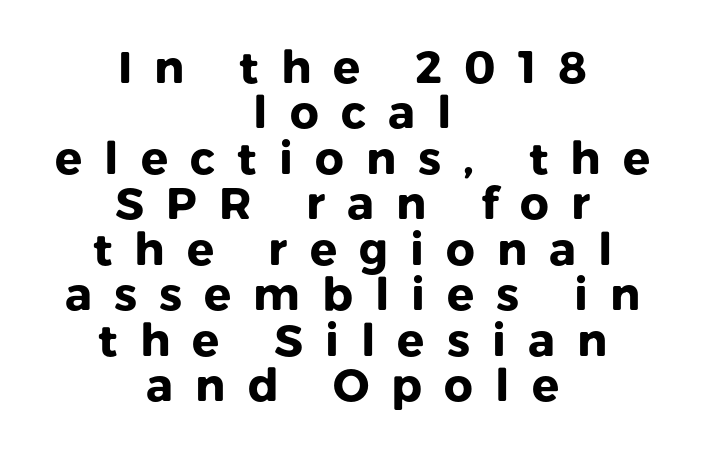
A bare baseline throughout the passage. Quick note: not italic, upright. Notice how descenders almost collide with the ascenders below — that's tight leading. I'd call this a sans setting — the letters go barefoot. How are the letters spaced? Widely, with obvious added tracking.
